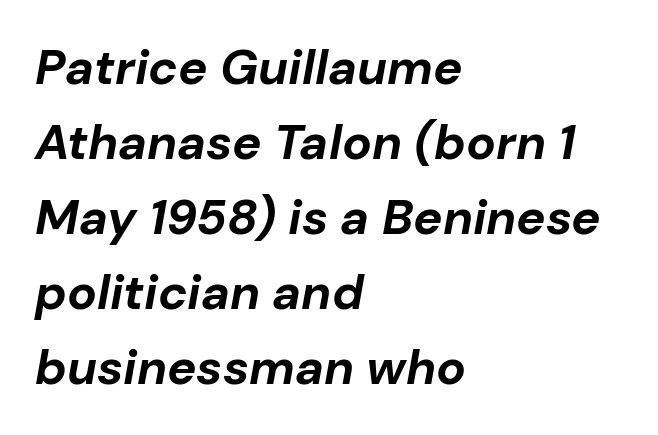
The image shows 49 px bold type, italic (leaning right); set left-aligned, normal line spacing (1.53x), normal letter spacing, not underlined; low stroke contrast and a medium x-height.
